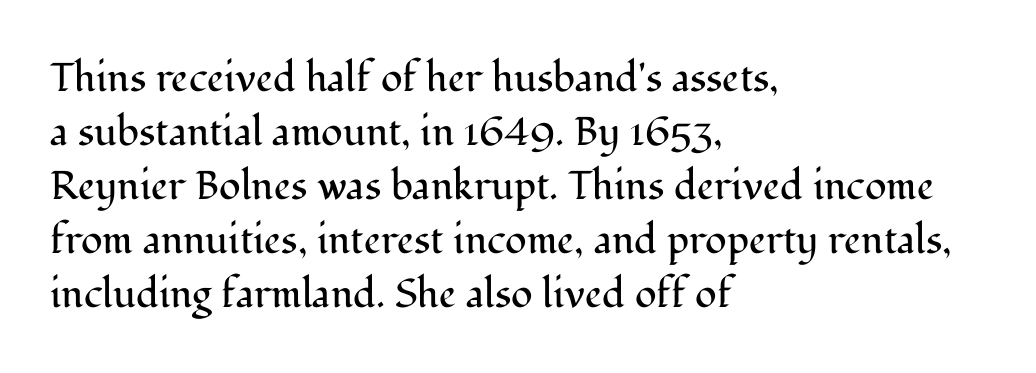
{"serif": "yes", "italic": "no", "bold": "no", "weight": "regular", "width": "normal", "stroke_contrast": "medium", "x_height": "medium", "monospaced": "no", "underline": "no", "align": "left", "line_spacing": "normal", "line_spacing_ratio": 1.35, "letter_spacing": "normal", "letter_spacing_em": 0.0, "glyph_px": 40}
